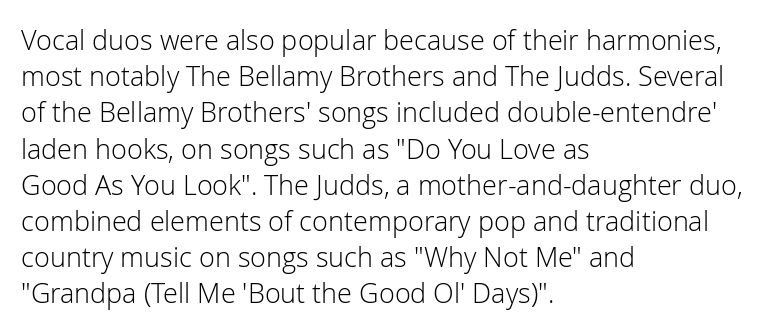
The image shows 27 px text type, upright; set left-aligned, normal line spacing (1.34x), normal letter spacing, not underlined.
